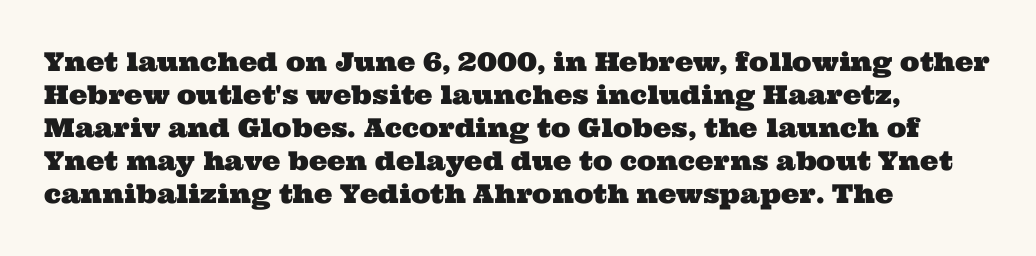
The image shows 26 px text type; set left-aligned, normal line spacing (1.27x), normal letter spacing, not underlined.
